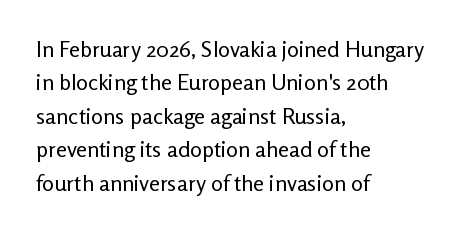
Q: Is the text bold? A: No.
Q: Is the text italic (slanted)? A: No, it is upright.
Q: Is the text underlined? A: No.
Q: How is the paragraph aligned? A: Left-aligned.
Q: Is the spacing between letters normal or unusually wide? A: Normal.
Q: Is the spacing between lines tight, normal or loose? A: Normal.
